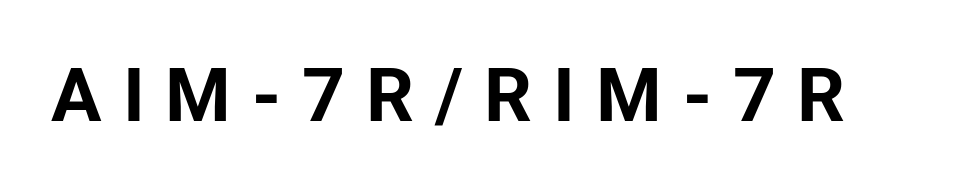
The image shows 75 px bold sans-serif type, upright; set unusually wide letter spacing (+0.28 em), not underlined; low stroke contrast and a medium x-height.
